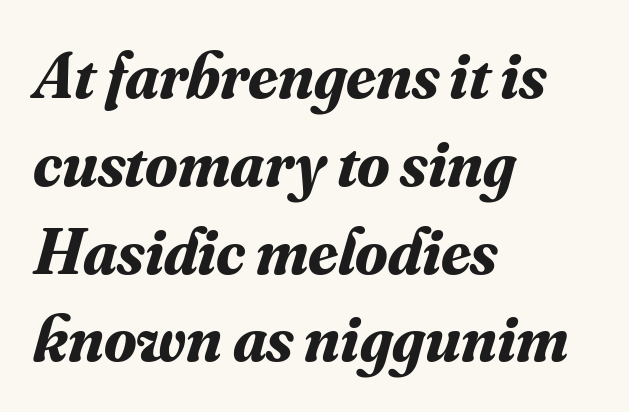
{"serif": "yes", "italic": "yes", "lean": "right", "slant_degrees": 16, "bold": "yes", "weight": "bold", "width": "normal", "stroke_contrast": "medium", "x_height": "small", "monospaced": "no", "underline": "no", "align": "left", "line_spacing": "normal", "line_spacing_ratio": 1.33, "letter_spacing": "normal", "letter_spacing_em": 0.0, "glyph_px": 66}
